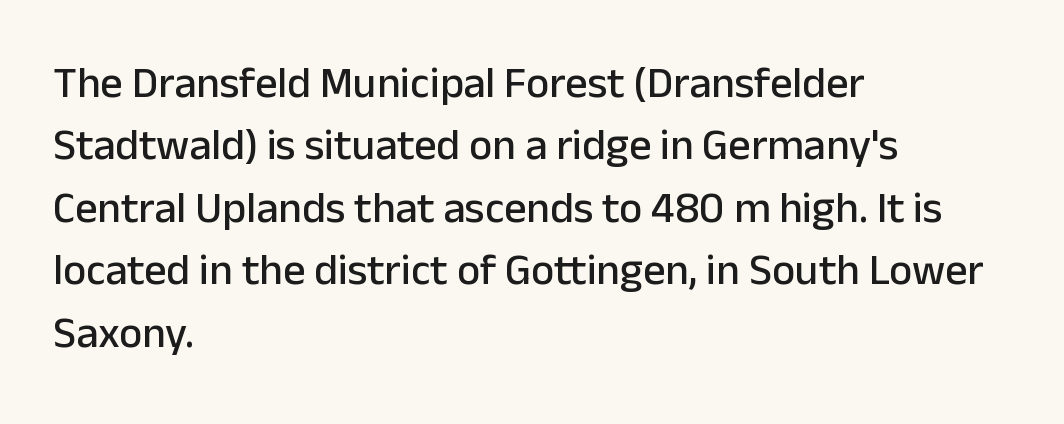
The image shows 44 px sans-serif type, upright; set left-aligned, normal line spacing (1.42x), normal letter spacing, not underlined; low stroke contrast and a medium x-height.
